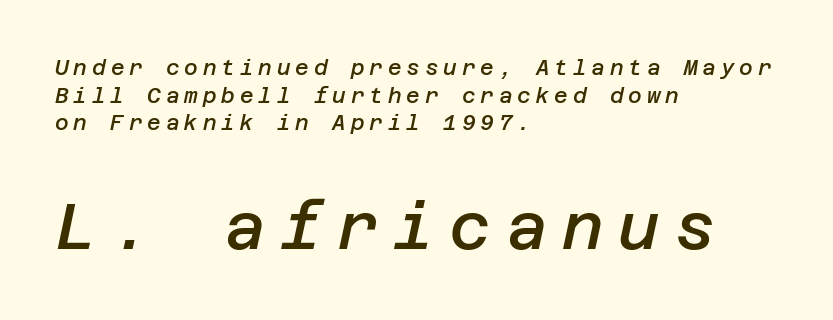
Q: Is the text bold? A: Semi-bold.
Q: Is the text italic (slanted)? A: Yes, it leans right by about 12 degrees.
Q: Is the text underlined? A: No.
Q: How is the paragraph aligned? A: Left-aligned.
Q: Is the spacing between letters normal or unusually wide? A: Unusually wide.
Q: Is the spacing between lines tight, normal or loose? A: Normal.
Q: Which block of text is set in a larger size, the first (top) or the second (bottom)? A: The second (bottom) one.
Q: Width (condensed, normal, or wide)? A: Normal.
Q: Stroke contrast? A: Low.
Q: x-height? A: Large.
